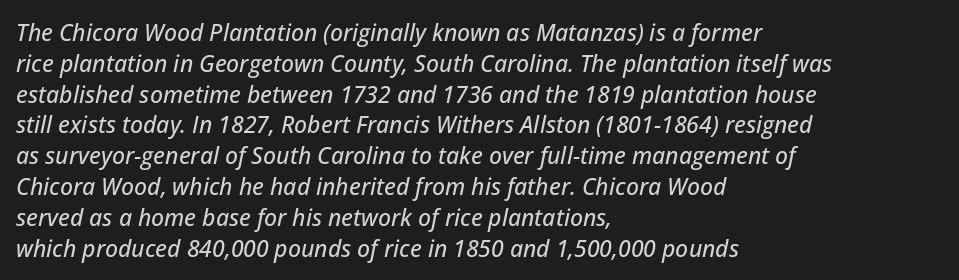
Clear beneath every line of the passage. The axis of the letterforms is tilted away from vertical. The leading is moderate, giving the passage an even texture. Left-aligned paragraph, ragged on the right. Here the glyphs are tracked normally, forming tight word shapes.
